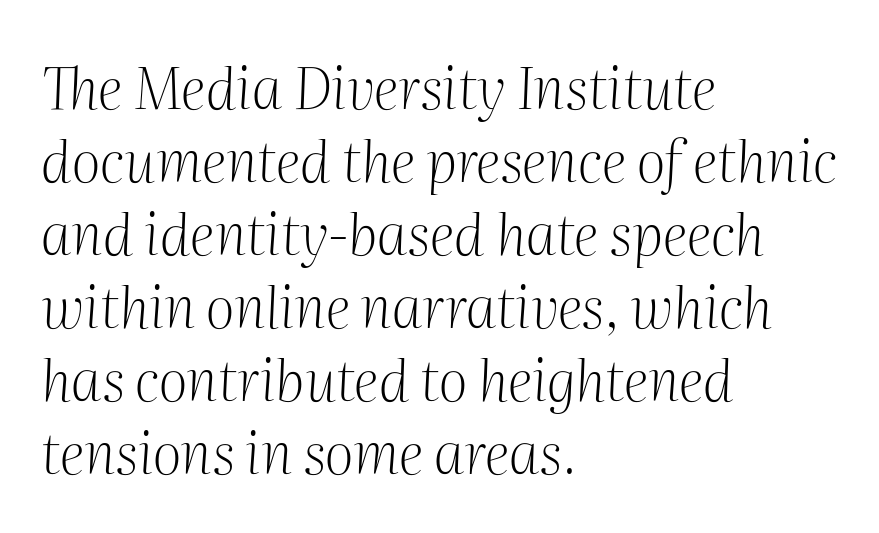
{"serif": "yes", "italic": "yes", "lean": "right", "slant_degrees": 2, "bold": "no", "weight": "light", "width": "normal", "stroke_contrast": "medium", "x_height": "medium", "monospaced": "no", "underline": "no", "align": "left", "line_spacing": "normal", "line_spacing_ratio": 1.28, "letter_spacing": "normal", "letter_spacing_em": 0.0, "glyph_px": 57}
